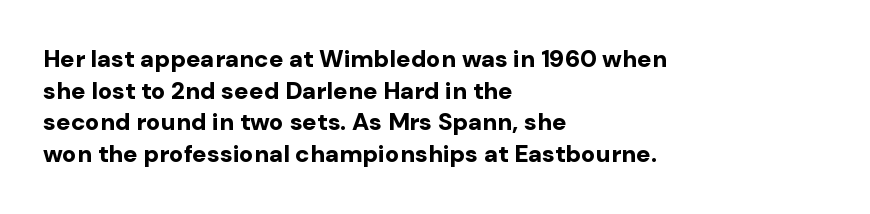
{"italic": "no", "bold": "yes", "underline": "no", "align": "left", "line_spacing": "normal", "line_spacing_ratio": 1.32, "letter_spacing": "normal", "letter_spacing_em": 0.0, "glyph_px": 24}
